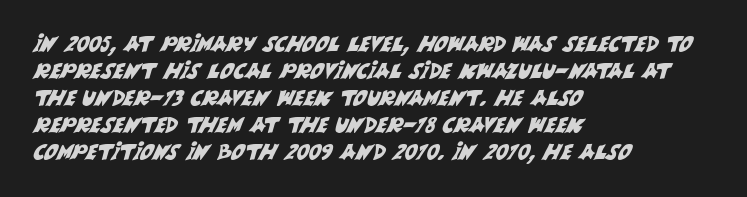
Between one letter and the next there's only the usual sliver of space. Nobody drew a line under any word here. One glance says typical: line gaps are just what's usual. This rendering uses left alignment, leaving the right contour irregular.
